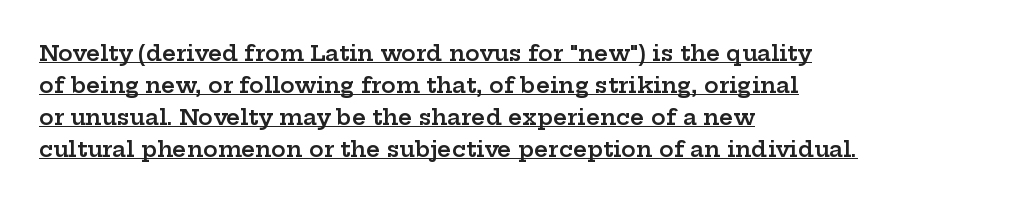
The image shows 22 px text type, upright; set left-aligned, normal line spacing (1.46x), normal letter spacing, underlined.
